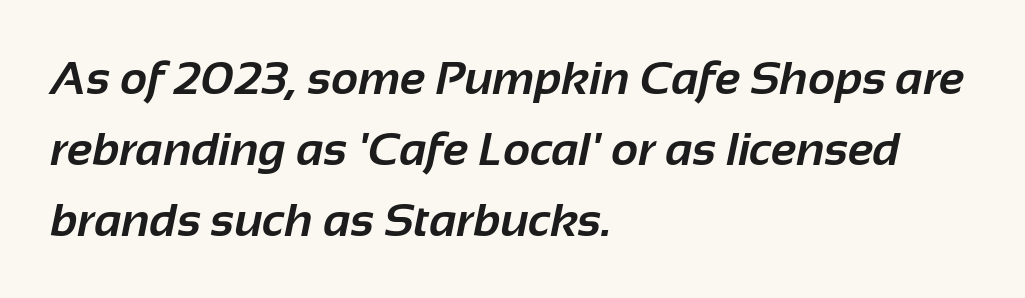
Examine the stroke ends and you'll find no serifs. Plain, unruled lines of type. Is the block centered? No — it sits flush against the left margin. Vertical spacing — default.
